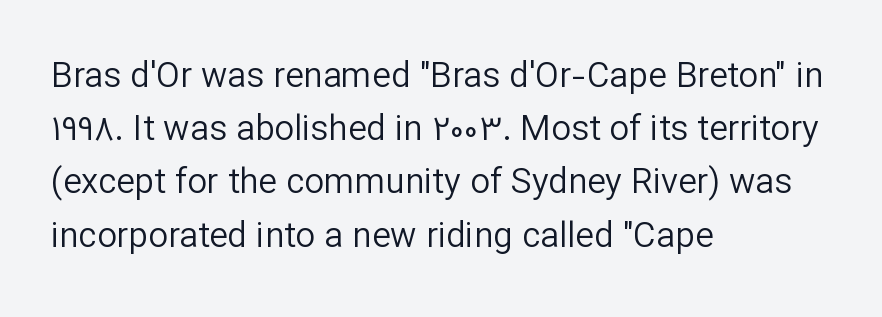
Character widths vary here, with narrow letters taking less room than wide ones. The lines are quadded left. Look at the bottom of the vertical strokes: they stop flat, with no serifs. Baseline-to-baseline distance is the conventional proportion of letter height. The type is set solid horizontally, with unmodified tracking. The font is comparable to plain body text, perhaps lighter.
